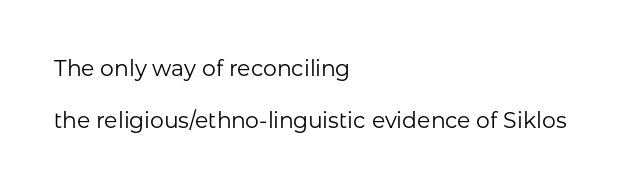
The image shows 22 px text type, upright; set left-aligned, loose line spacing (2.35x), normal letter spacing, not underlined.
